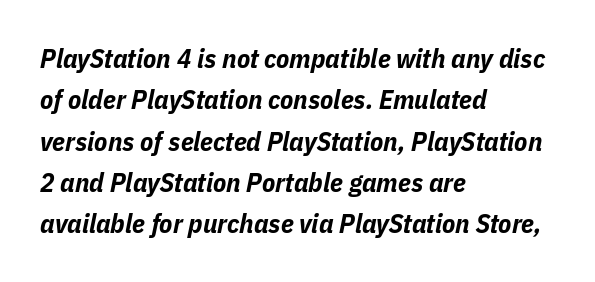
{"italic": "yes", "lean": "right", "slant_degrees": 11, "bold": "yes", "underline": "no", "align": "left", "line_spacing": "normal", "line_spacing_ratio": 1.53, "letter_spacing": "normal", "letter_spacing_em": 0.0, "glyph_px": 27}
